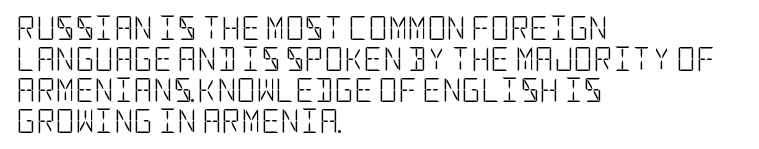
These lines keep a tight, regular rhythm from letter to letter. Notice how descenders clear the ascenders below comfortably — that's standard leading. These lines were composed using upright roman letters. One-word summary of the alignment: left. Nobody drew a line under any word here. The typesetting does not lean heavy: it is not bold.
